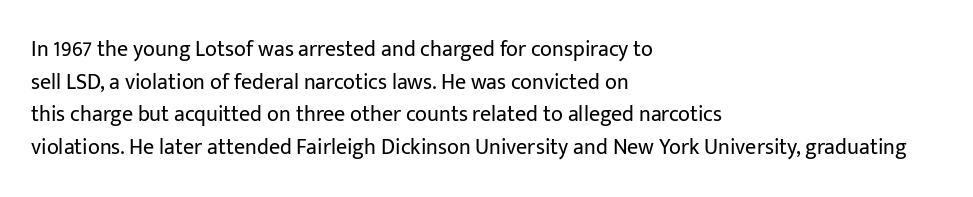
{"italic": "no", "bold": "no", "underline": "no", "align": "left", "line_spacing": "normal", "line_spacing_ratio": 1.48, "letter_spacing": "normal", "letter_spacing_em": 0.0, "glyph_px": 22}
